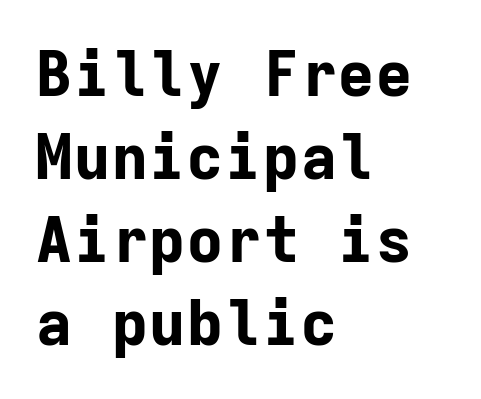
Q: Is the text bold? A: Yes.
Q: Is the text italic (slanted)? A: No, it is upright.
Q: Is the typeface a serif or a sans-serif typeface? A: Sans-serif.
Q: Is the text underlined? A: No.
Q: How is the paragraph aligned? A: Left-aligned.
Q: Is the spacing between letters normal or unusually wide? A: Normal.
Q: Is the spacing between lines tight, normal or loose? A: Normal.
Q: Width (condensed, normal, or wide)? A: Normal.
Q: Stroke contrast? A: Low.
Q: x-height? A: Medium.
Q: Monospaced? A: Yes.
